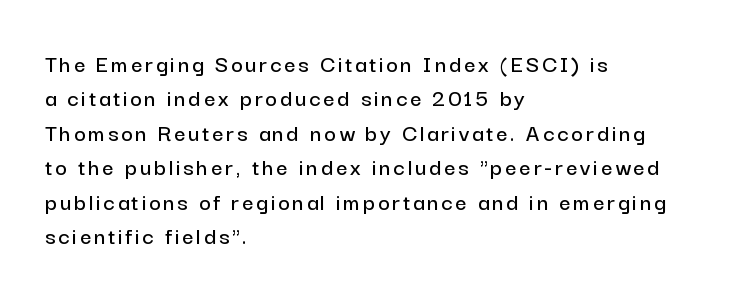
The image shows 25 px text type, upright; set left-aligned, normal line spacing (1.38x), not underlined.
